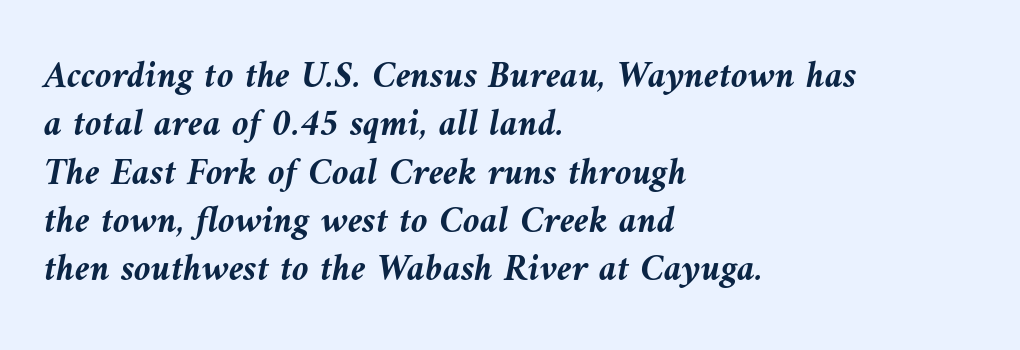
The image shows 38 px semibold type, italic (leaning left); set left-aligned, normal line spacing (1.27x), normal letter spacing, not underlined; medium stroke contrast and a medium x-height.
